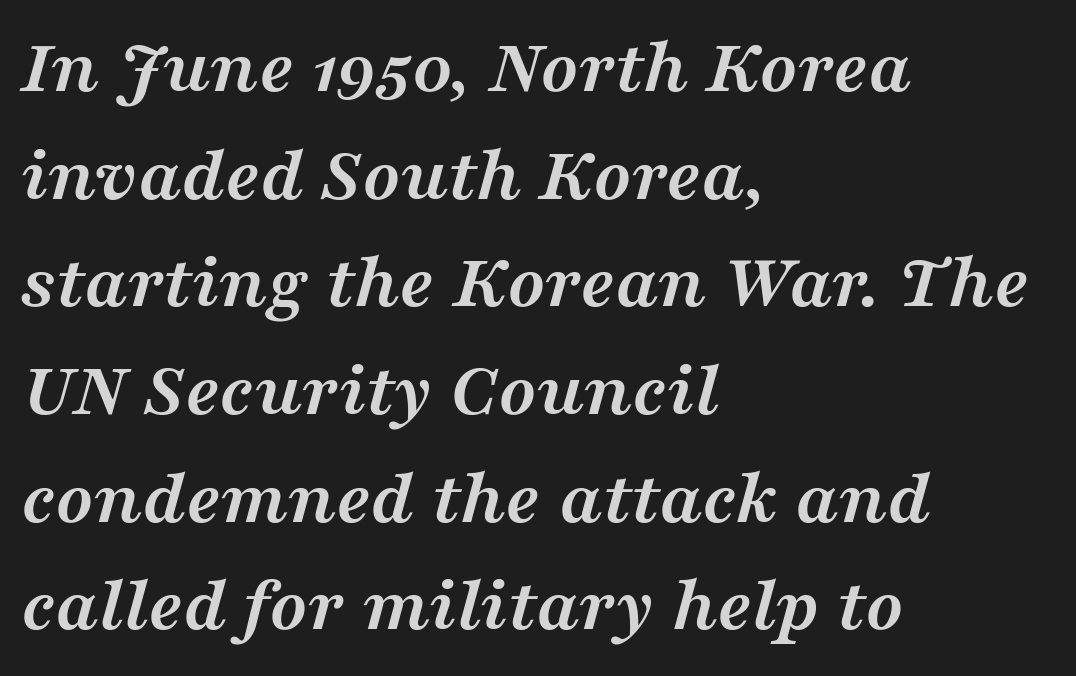
Q: Is the text bold? A: Yes.
Q: Is the text italic (slanted)? A: Yes, it leans right by about 16 degrees.
Q: Is the typeface a serif or a sans-serif typeface? A: Serif.
Q: Is the text underlined? A: No.
Q: How is the paragraph aligned? A: Left-aligned.
Q: Is the spacing between letters normal or unusually wide? A: Normal.
Q: Is the spacing between lines tight, normal or loose? A: Normal.
Q: Width (condensed, normal, or wide)? A: Wide.
Q: Stroke contrast? A: Medium.
Q: x-height? A: Medium.
Q: Monospaced? A: No.
